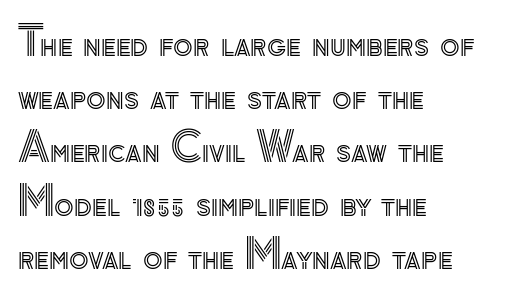
{"italic": "no", "width": "normal", "x_height": "small", "monospaced": "no", "underline": "no", "align": "left", "line_spacing": "normal", "line_spacing_ratio": 1.33, "letter_spacing": "normal", "letter_spacing_em": 0.0, "glyph_px": 40}
